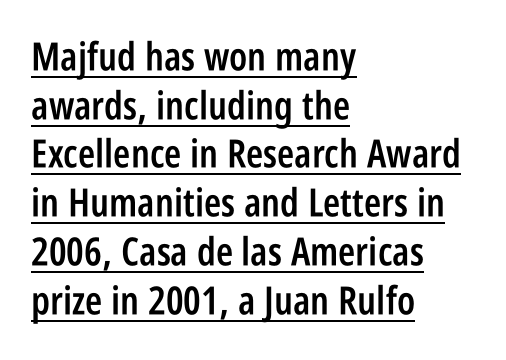
The image shows 39 px semibold, condensed sans-serif type, upright; set left-aligned, normal line spacing (1.25x), normal letter spacing, underlined; low stroke contrast and a large x-height.
